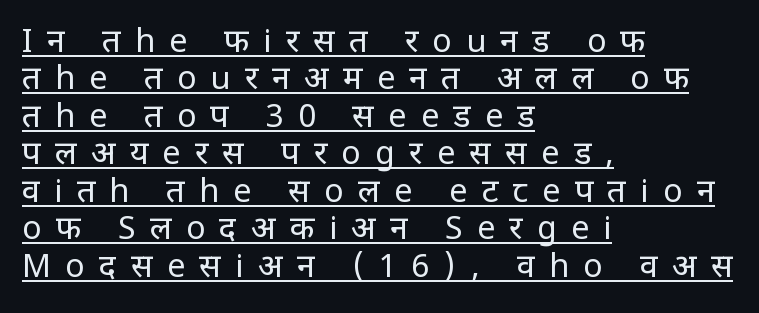
Think of a printed novel: that variable character pitch is what you see here. Font category for this specimen: sans-serif. Each stroke keeps to a modest, everyday thickness or less. The sample's only ornament is a line tracing under the words. Horizontal alignment here is leftward, the default for most running prose.
